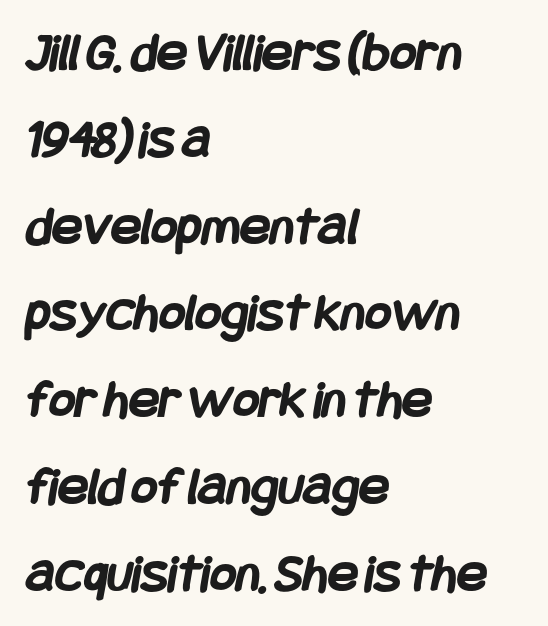
Q: Is the text bold? A: Yes.
Q: Is the typeface a serif or a sans-serif typeface? A: Sans-serif.
Q: Is the text underlined? A: No.
Q: How is the paragraph aligned? A: Left-aligned.
Q: Is the spacing between letters normal or unusually wide? A: Normal.
Q: Is the spacing between lines tight, normal or loose? A: Normal.
Q: Width (condensed, normal, or wide)? A: Condensed.
Q: Stroke contrast? A: Low.
Q: x-height? A: Large.
